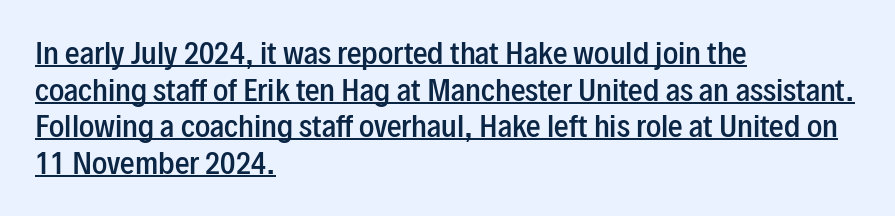
{"serif": "no", "italic": "no", "bold": "semi", "weight": "semibold", "width": "condensed", "stroke_contrast": "low", "x_height": "medium", "monospaced": "no", "underline": "yes", "align": "left", "line_spacing": "normal", "line_spacing_ratio": 1.26, "letter_spacing": "normal", "letter_spacing_em": 0.0, "glyph_px": 29}
